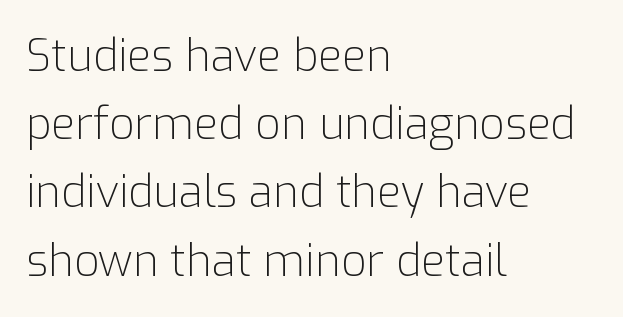
This reads as an unemphasized weight, regular at the heaviest. Posture: straight, roman, zero tilt. The face used here is proportionally spaced, like ordinary book or web type. Just letters on the line, the space beneath them empty.
